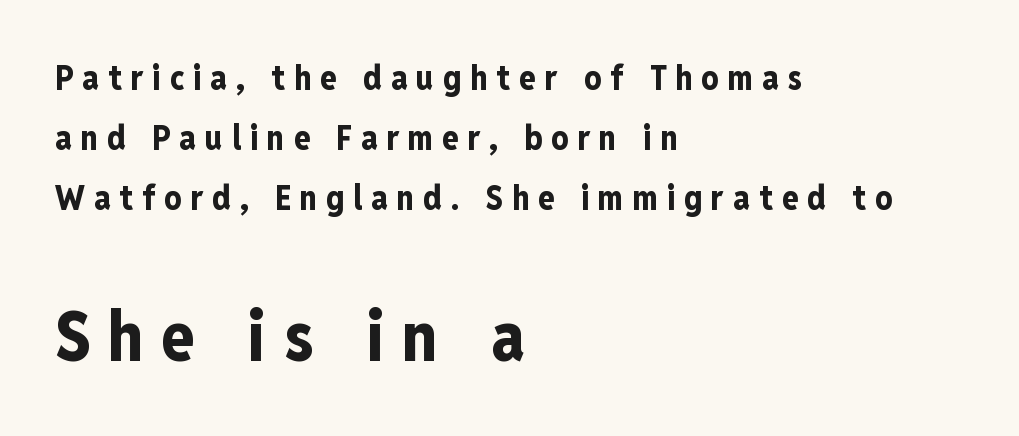
Q: Is the text bold? A: Yes.
Q: Is the text italic (slanted)? A: No, it is upright.
Q: Is the typeface a serif or a sans-serif typeface? A: Sans-serif.
Q: Is the text underlined? A: No.
Q: How is the paragraph aligned? A: Left-aligned.
Q: Is the spacing between letters normal or unusually wide? A: Unusually wide.
Q: Which block of text is set in a larger size, the first (top) or the second (bottom)? A: The second (bottom) one.
Q: Width (condensed, normal, or wide)? A: Condensed.
Q: Stroke contrast? A: Low.
Q: x-height? A: Medium.
Q: Monospaced? A: No.
